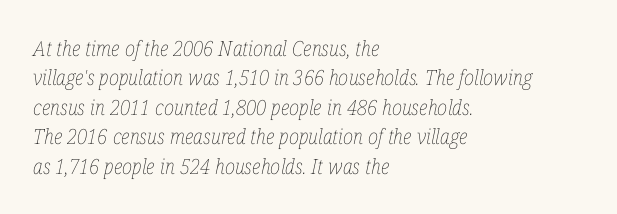
Compared with ordinary roman type, these characters are visibly tilted. Tracking here is standard; glyphs follow each other at the usual distance. Words float on clear page, feet unadorned. These lines sit exactly where default settings would place them.
